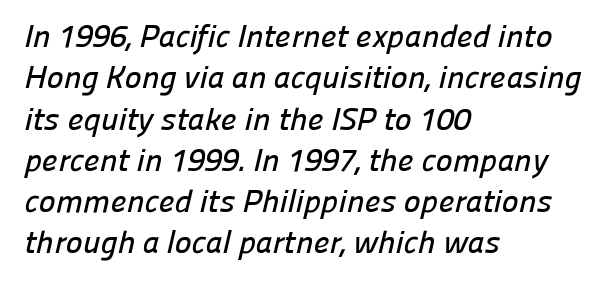
The image shows 32 px sans-serif type; set left-aligned, normal line spacing (1.29x), normal letter spacing, not underlined; low stroke contrast and a medium x-height.
